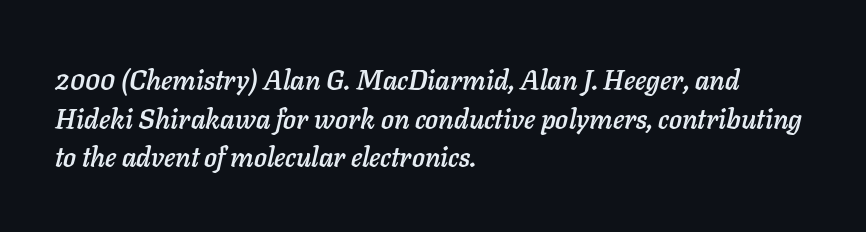
The image shows 27 px text type, italic (leaning right); set left-aligned, normal line spacing (1.43x), normal letter spacing, not underlined.
